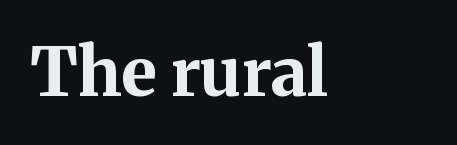
Q: Is the text bold? A: Yes.
Q: Is the text italic (slanted)? A: No, it is upright.
Q: Is the typeface a serif or a sans-serif typeface? A: Serif.
Q: Is the text underlined? A: No.
Q: Is the spacing between letters normal or unusually wide? A: Normal.
Q: Width (condensed, normal, or wide)? A: Normal.
Q: Stroke contrast? A: Medium.
Q: x-height? A: Medium.
Q: Monospaced? A: No.
